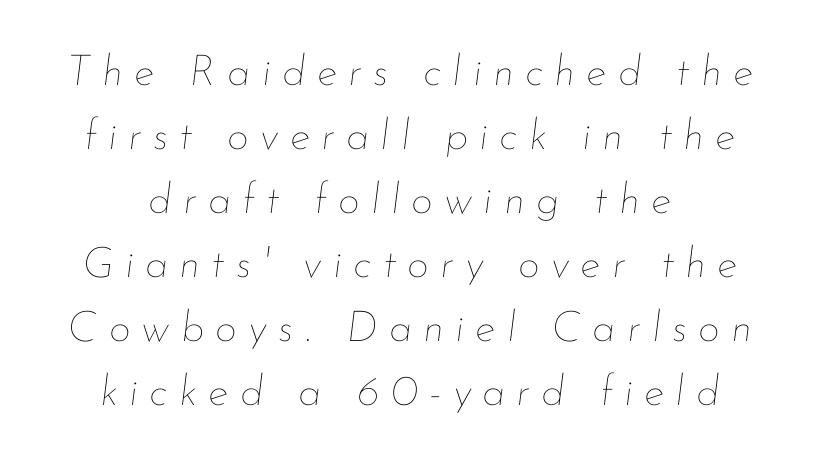
{"italic": "yes", "lean": "right", "slant_degrees": 7, "bold": "no", "weight": "thin", "width": "normal", "stroke_contrast": "low", "x_height": "small", "monospaced": "no", "underline": "no", "line_spacing": "normal", "line_spacing_ratio": 1.49, "letter_spacing": "wide", "letter_spacing_em": 0.26, "glyph_px": 43}
